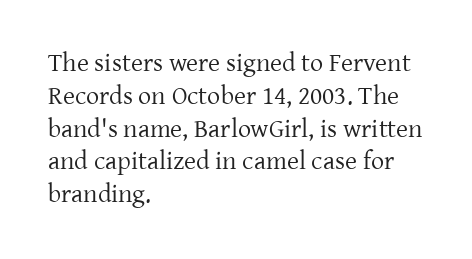
The image shows 26 px text type, upright; set left-aligned, normal line spacing (1.26x), normal letter spacing, not underlined.
